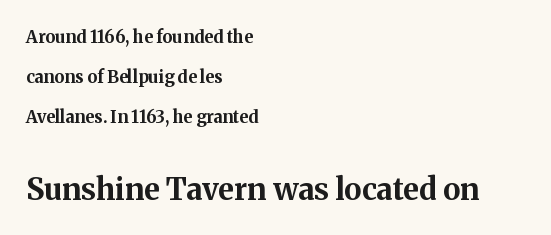
The rendering keeps characters at their native spacing. Italic? Not at all — the glyphs are vertical. A bare baseline throughout the passage. The characters display serif detailing at their extremities. Set as a true bold cut, around the 700 mark. This layout puts the modest block above and the oversized block below.
